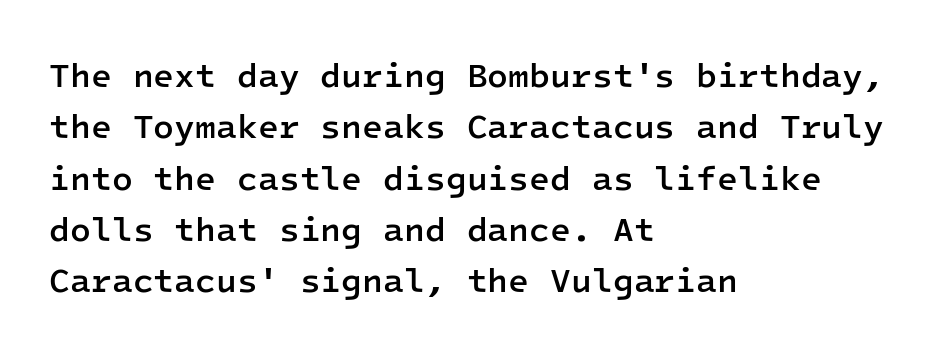
The rendering uses a moderate line-height, typical for paragraphs. Observe the absence of serifs on each vertical stroke in this sample. It's the straight-up-and-down kind of type. Letter spacing: default. Beneath every word, the page is bare. A bit beefed up — I'd call it semibold rather than bold.
